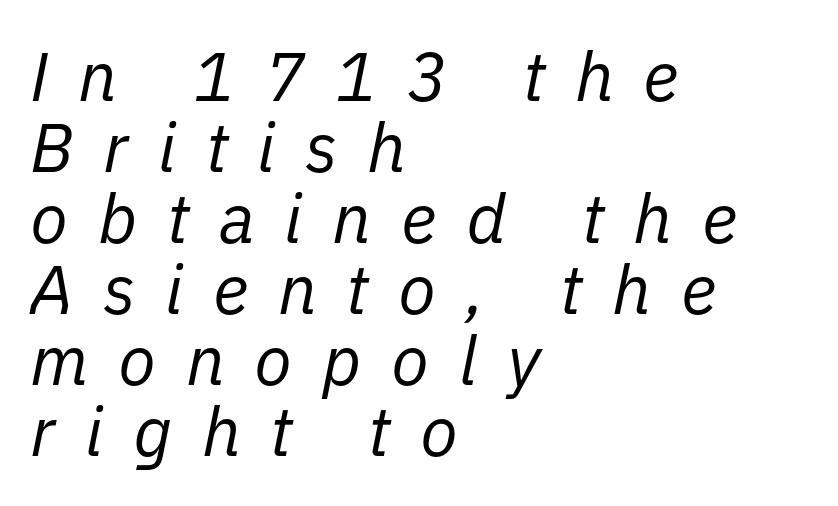
Ink coverage per letter is moderate at most. The passage shown has open, widely tracked lettering throughout. Posture: slanted. Underline: absent. The lines are quadded left. Vertical spacing — tight.
